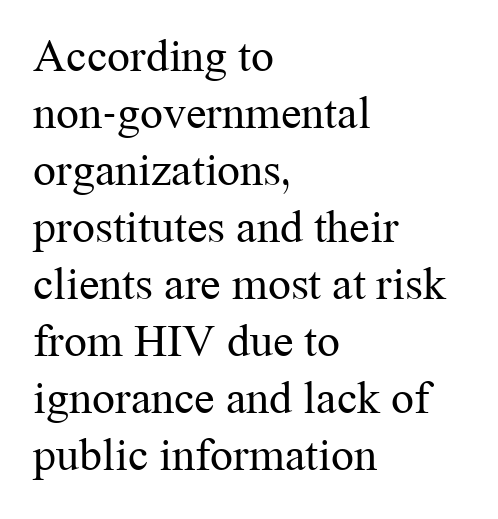
Q: Is the text bold? A: No.
Q: Is the text italic (slanted)? A: No, it is upright.
Q: Is the typeface a serif or a sans-serif typeface? A: Serif.
Q: Is the text underlined? A: No.
Q: How is the paragraph aligned? A: Left-aligned.
Q: Is the spacing between letters normal or unusually wide? A: Normal.
Q: Width (condensed, normal, or wide)? A: Normal.
Q: Stroke contrast? A: Medium.
Q: x-height? A: Medium.
Q: Monospaced? A: No.
